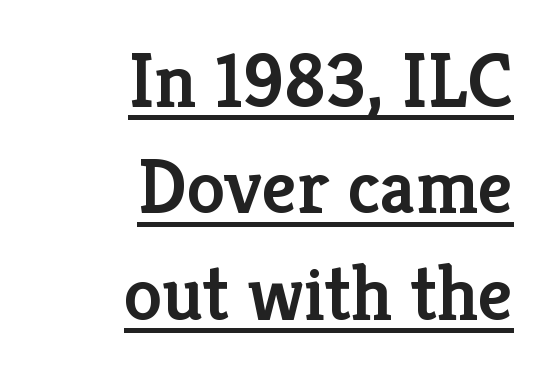
A typesetter would label this face a serif. The paragraph has a hard right edge and a soft left edge. Note the varied advance widths — an 'i' is clearly narrower than an 'm'. Tracking value appears to be zero — textbook default spacing.
